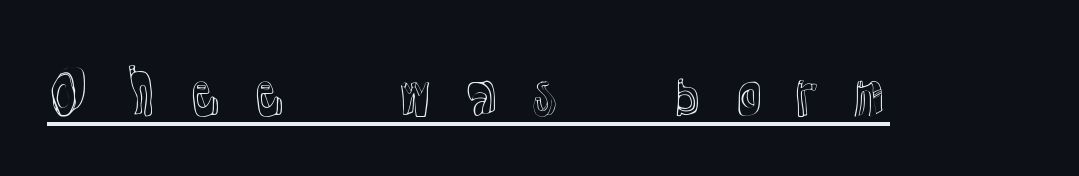
A continuous stroke trails under the words, as in a hyperlink. Substantial extra tracking has been applied to these lines. Varying glyph widths throughout — classic text-font behaviour. If you drew a line through each stem, it would be perfectly vertical.
